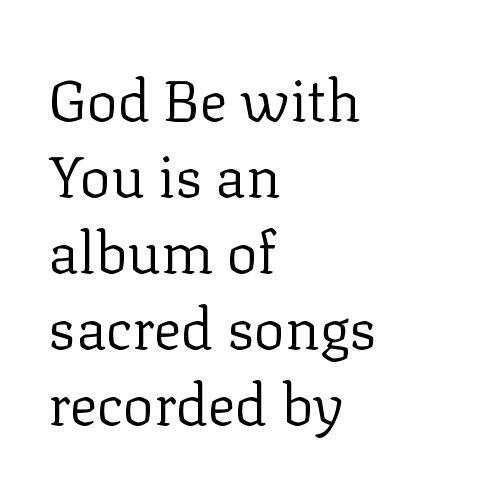
{"serif": "yes", "italic": "no", "bold": "no", "weight": "regular", "width": "normal", "stroke_contrast": "low", "x_height": "medium", "monospaced": "no", "underline": "no", "align": "left", "line_spacing": "normal", "line_spacing_ratio": 1.31, "letter_spacing": "normal", "letter_spacing_em": 0.0, "glyph_px": 58}
